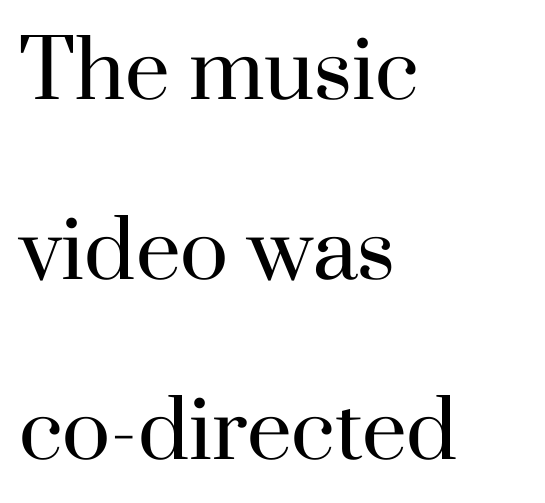
{"serif": "yes", "italic": "no", "bold": "no", "weight": "regular", "width": "normal", "stroke_contrast": "high", "x_height": "small", "monospaced": "no", "underline": "no", "align": "left", "line_spacing": "loose", "line_spacing_ratio": 2.25, "letter_spacing": "normal", "letter_spacing_em": 0.0, "glyph_px": 80}
